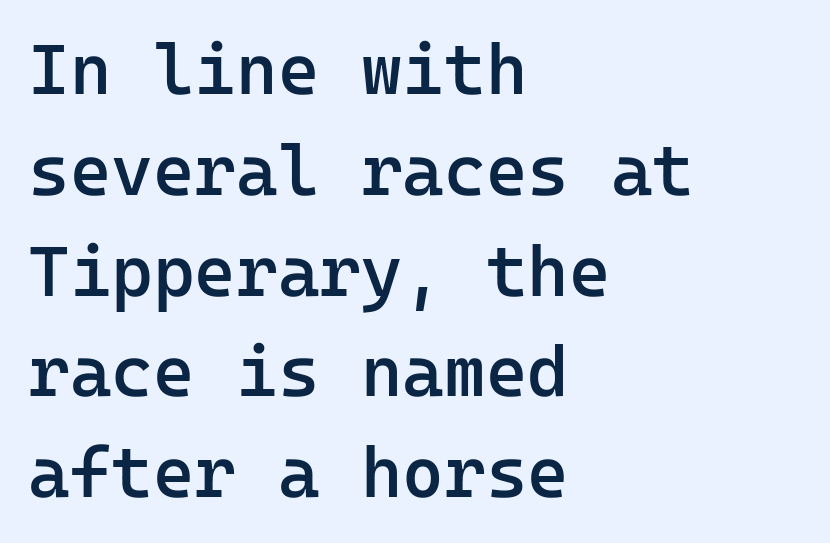
The image shows 71 px semibold sans-serif type, upright, monospaced; set left-aligned, normal line spacing (1.42x), normal letter spacing, not underlined; low stroke contrast and a medium x-height.
